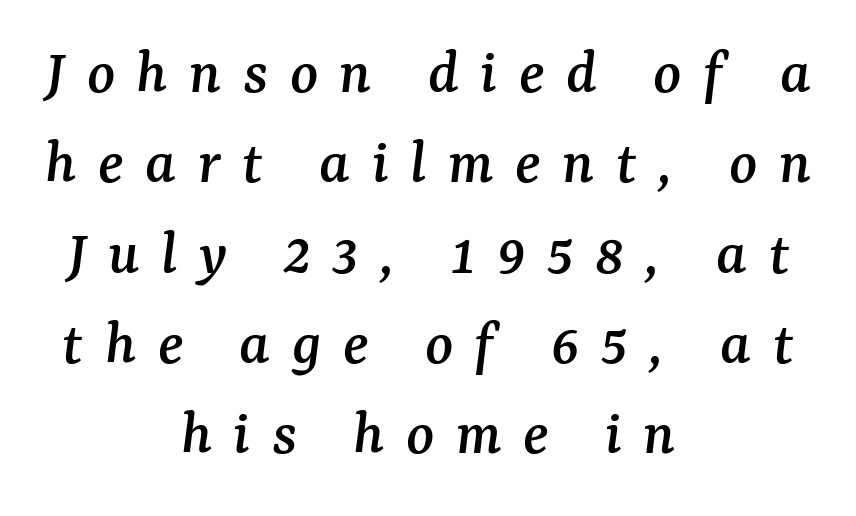
Q: Is the text italic (slanted)? A: Yes, it leans right by about 7 degrees.
Q: Is the typeface a serif or a sans-serif typeface? A: Serif.
Q: Is the text underlined? A: No.
Q: How is the paragraph aligned? A: Centered.
Q: Is the spacing between letters normal or unusually wide? A: Unusually wide.
Q: Is the spacing between lines tight, normal or loose? A: Normal.
Q: Width (condensed, normal, or wide)? A: Normal.
Q: Stroke contrast? A: Medium.
Q: x-height? A: Medium.
Q: Monospaced? A: No.
